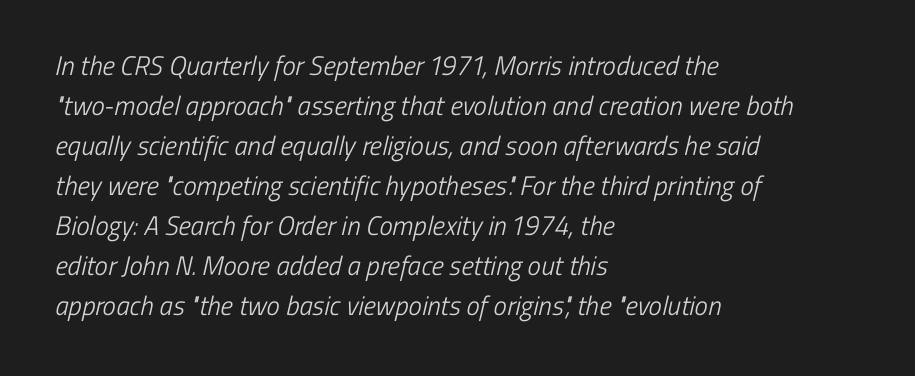
The lines are quadded left. A normal amount of white space separates one row of letters from the next. A clean baseline with only descenders dipping below it. Ink coverage per letter is moderate at most.
